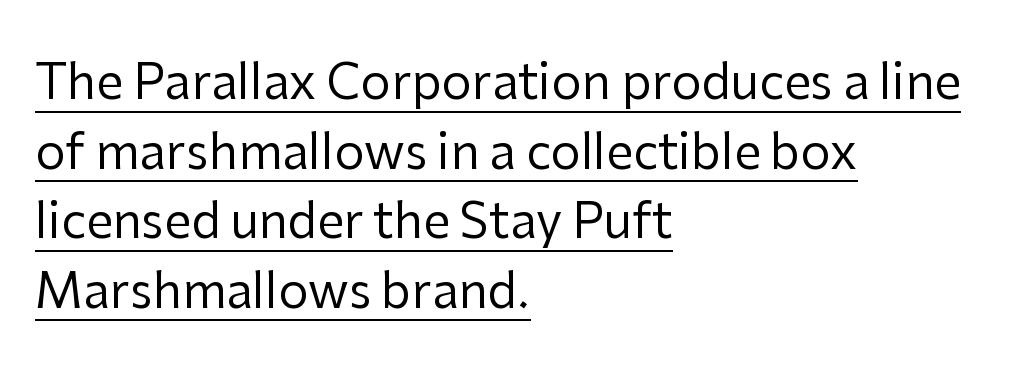
{"serif": "no", "italic": "no", "bold": "no", "weight": "regular", "width": "normal", "stroke_contrast": "low", "x_height": "medium", "monospaced": "no", "underline": "yes", "align": "left", "line_spacing": "normal", "line_spacing_ratio": 1.45, "letter_spacing": "normal", "letter_spacing_em": 0.0, "glyph_px": 48}
